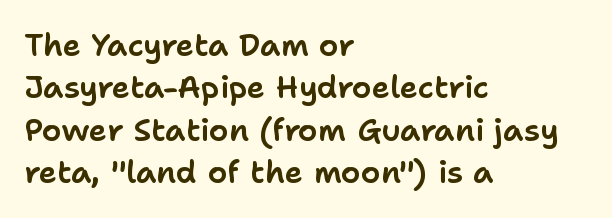
{"serif": "no", "italic": "no", "width": "normal", "stroke_contrast": "low", "x_height": "medium", "monospaced": "no", "underline": "no", "align": "left", "line_spacing": "normal", "line_spacing_ratio": 1.37, "letter_spacing": "normal", "letter_spacing_em": 0.0, "glyph_px": 31}
